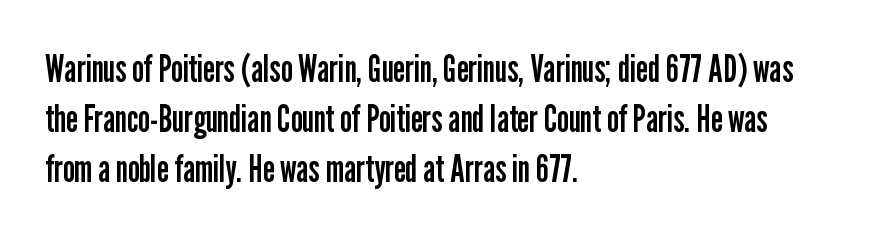
The image shows 38 px regular-weight, condensed sans-serif type, upright; set left-aligned, normal line spacing (1.31x), normal letter spacing, not underlined; low stroke contrast and a medium x-height.
